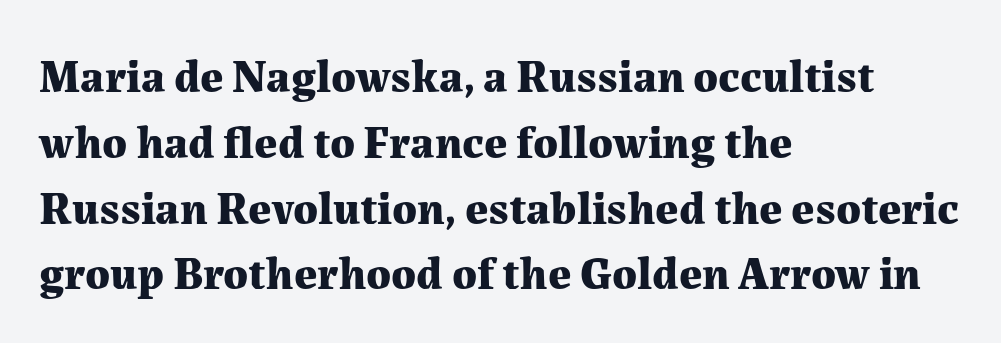
The image shows 46 px bold serif type, upright; set left-aligned, normal line spacing (1.43x), normal letter spacing, not underlined; medium stroke contrast and a medium x-height.
